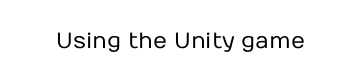
The image shows 22 px text type, upright; set normal letter spacing, not underlined.
